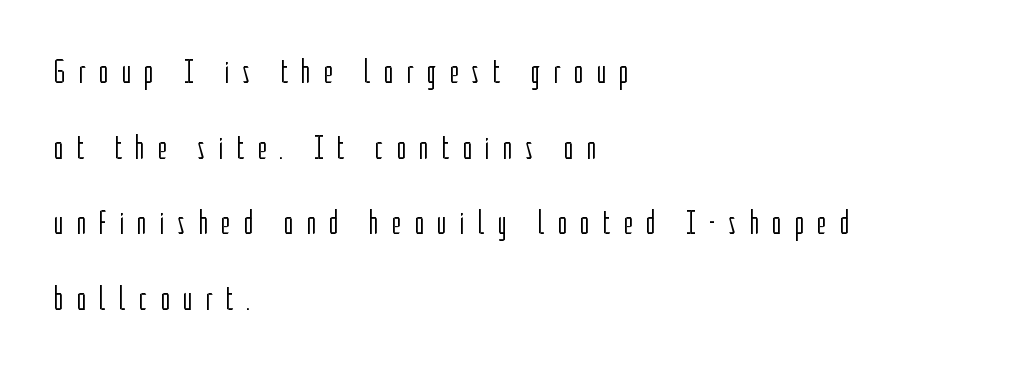
The image shows 33 px light, condensed sans-serif type, upright; set left-aligned, loose line spacing (2.29x), unusually wide letter spacing (+0.39 em), not underlined; low stroke contrast and a medium x-height.
